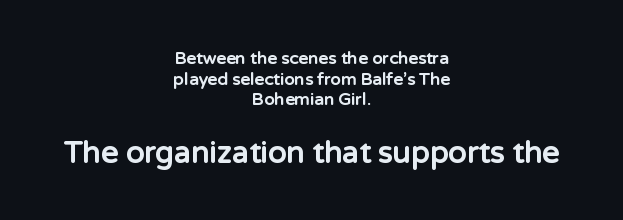
Each letter's strokes conclude bluntly, with no projecting serifs. The rendering keeps characters at their native spacing. Which of the two is more prominent by size? The second, at the bottom. The typography opts for an upright posture over an oblique one. Summary of weight: heavy, a full bold. Underlining? Definitely not there.
